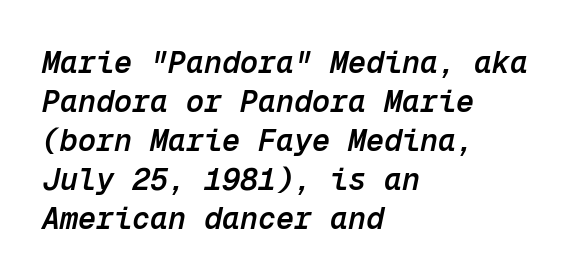
{"italic": "yes", "lean": "right", "slant_degrees": 12, "bold": "semi", "weight": "semibold", "width": "normal", "stroke_contrast": "low", "x_height": "medium", "monospaced": "yes", "underline": "no", "align": "left", "line_spacing": "normal", "line_spacing_ratio": 1.3, "letter_spacing": "normal", "letter_spacing_em": 0.0, "glyph_px": 30}
